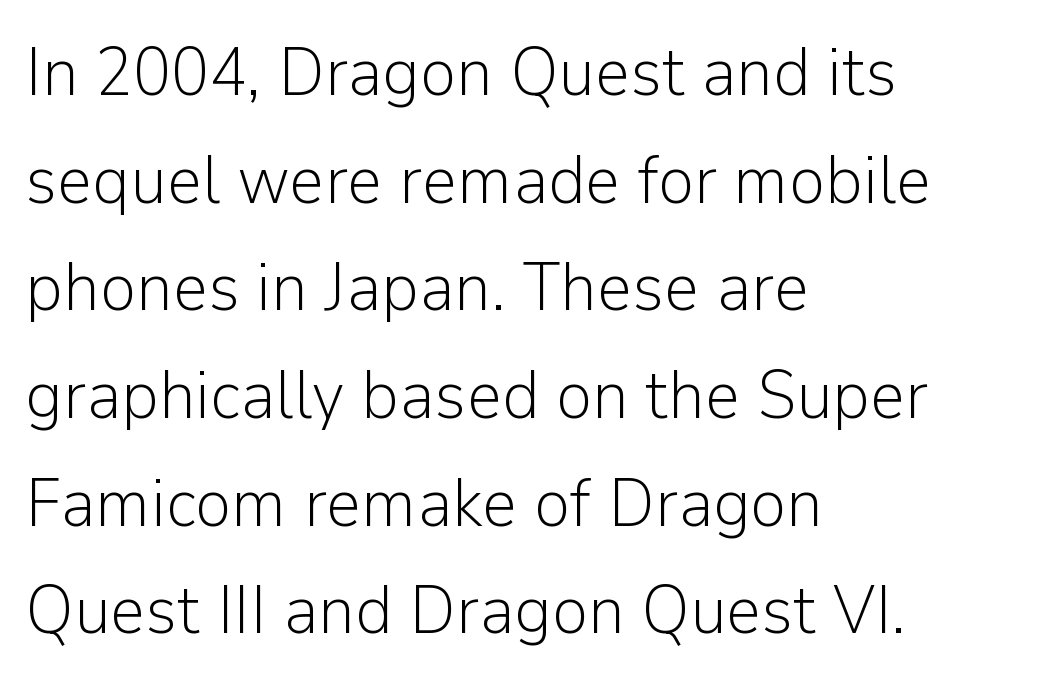
Q: Is the text bold? A: No.
Q: Is the text italic (slanted)? A: No, it is upright.
Q: Is the typeface a serif or a sans-serif typeface? A: Sans-serif.
Q: Is the text underlined? A: No.
Q: How is the paragraph aligned? A: Left-aligned.
Q: Is the spacing between letters normal or unusually wide? A: Normal.
Q: Is the spacing between lines tight, normal or loose? A: Normal.
Q: Width (condensed, normal, or wide)? A: Normal.
Q: Stroke contrast? A: Low.
Q: x-height? A: Medium.
Q: Monospaced? A: No.
